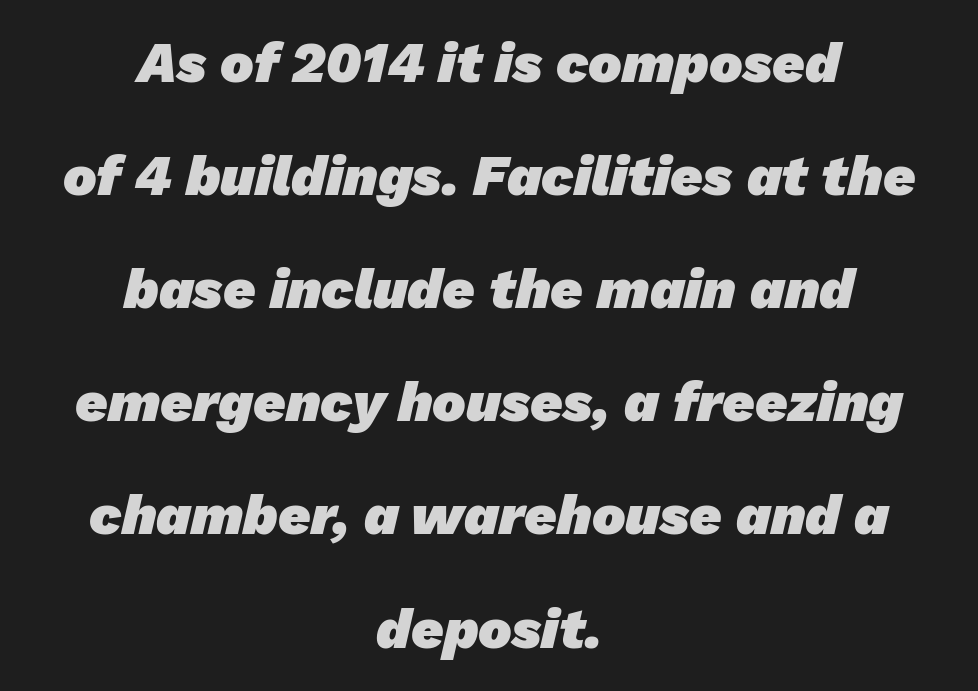
Weight check: bold — yes, fully. The type is set solid horizontally, with unmodified tracking. These lines are composed in type without serifs. The designer dialed line spacing up above the default.
